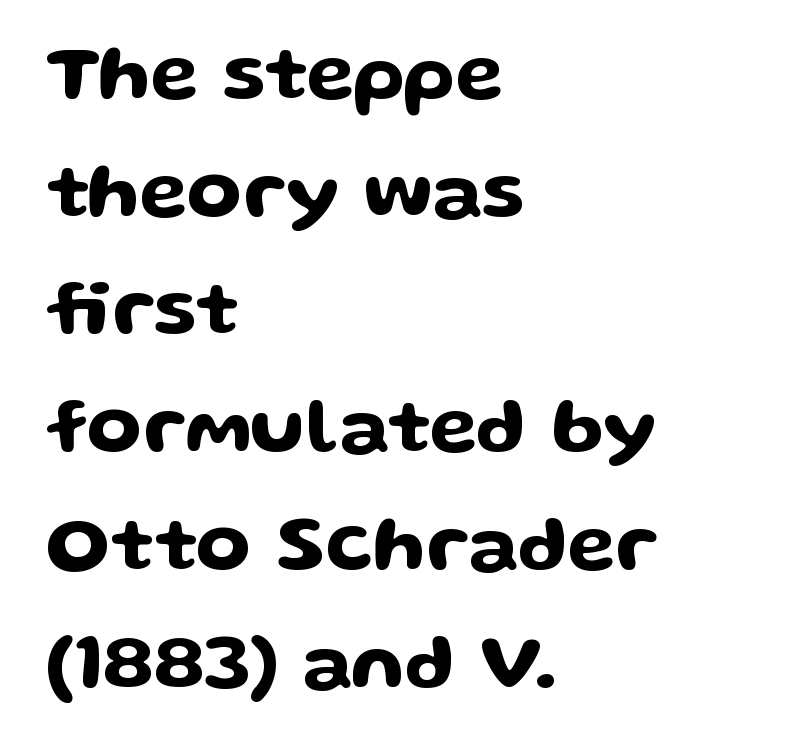
{"serif": "no", "italic": "no", "width": "wide", "stroke_contrast": "low", "x_height": "medium", "monospaced": "no", "underline": "no", "align": "left", "line_spacing": "normal", "line_spacing_ratio": 1.49, "letter_spacing": "normal", "letter_spacing_em": 0.0, "glyph_px": 79}
